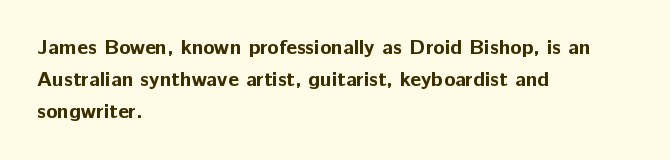
The image shows 21 px bold type, upright; set left-aligned, normal line spacing (1.52x), normal letter spacing, not underlined.
